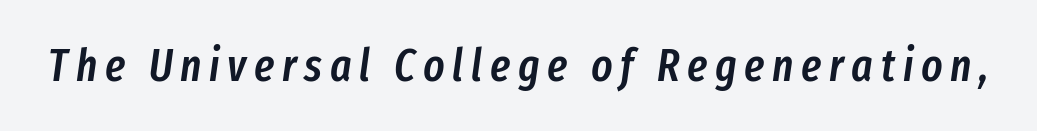
Underline: absent. Each letter keeps its own natural width here, so spacing adapts to shape. The text carries the slant typical of an italic or oblique font. Its strokes are somewhat broadened, the hallmark of semibold type.
